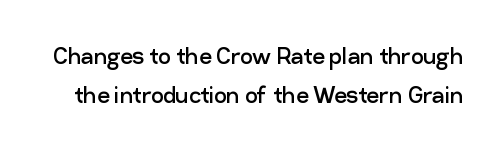
The image shows 28 px regular-weight sans-serif type, upright; set normal line spacing (1.4x), normal letter spacing, not underlined; low stroke contrast and a medium x-height.
